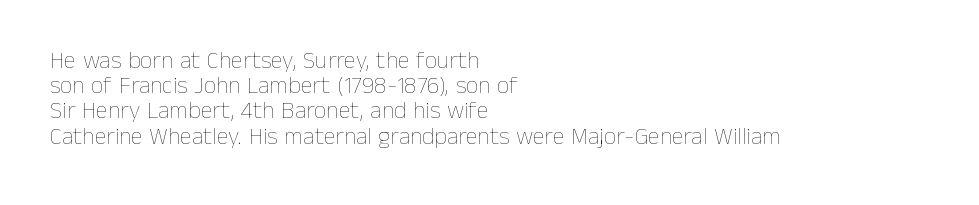
These lines keep a tight, regular rhythm from letter to letter. This is the regular roman posture of the typeface. Heaviness? Minimal to ordinary, like unemphasized prose. Vertical spacing — tight. Underline: absent. Casual observation: everything's shoved over to the left.
